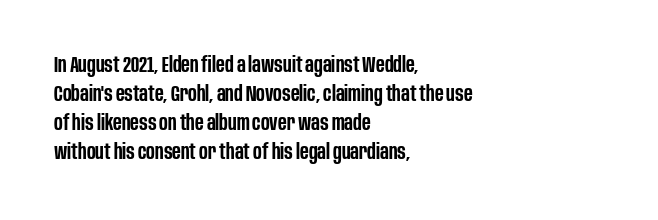
If you drew a ruler down the left edge, every line would touch it. The specimen reads as upright at a glance. The rendering uses a moderate line-height, typical for paragraphs. Has an underline been added? It has not. The line texture is even and compact thanks to regular tracking. Summary of weight: moderately heavy, a semibold.
